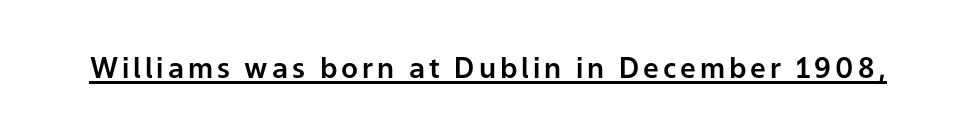
Note: no serifs on the glyphs. Proportional: the letters do not fall into vertical columns. Decoration check: the copy is underlined. The font's upright variant was chosen for this text.
